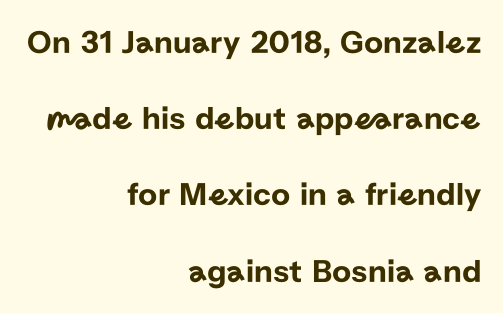
{"serif": "no", "italic": "no", "width": "normal", "stroke_contrast": "low", "x_height": "medium", "monospaced": "no", "underline": "no", "align": "right", "line_spacing": "loose", "line_spacing_ratio": 2.31, "letter_spacing": "normal", "letter_spacing_em": 0.0, "glyph_px": 33}
